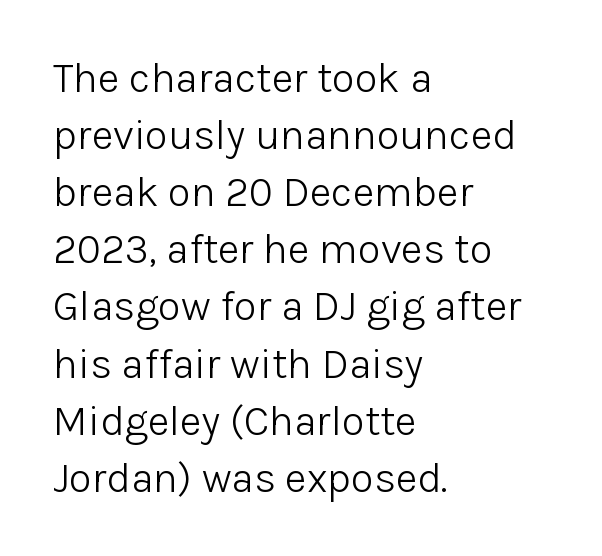
{"serif": "no", "italic": "no", "bold": "no", "weight": "light", "width": "normal", "stroke_contrast": "low", "x_height": "medium", "monospaced": "no", "underline": "no", "align": "left", "line_spacing": "normal", "line_spacing_ratio": 1.36, "letter_spacing": "normal", "letter_spacing_em": 0.0, "glyph_px": 42}
